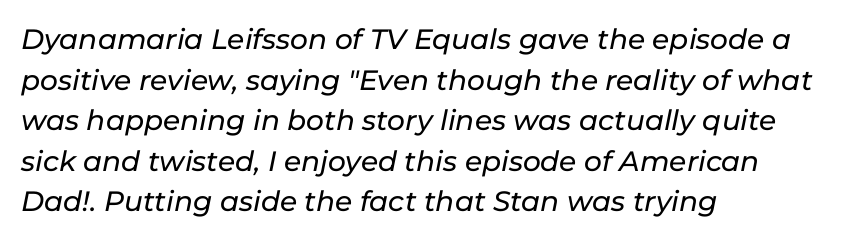
Does extra space separate the letters? No, they use regular spacing. A bare baseline throughout the passage. Quick note: italic. The leading is moderate, giving the passage an even texture. The rag falls on the right side of this text block.
